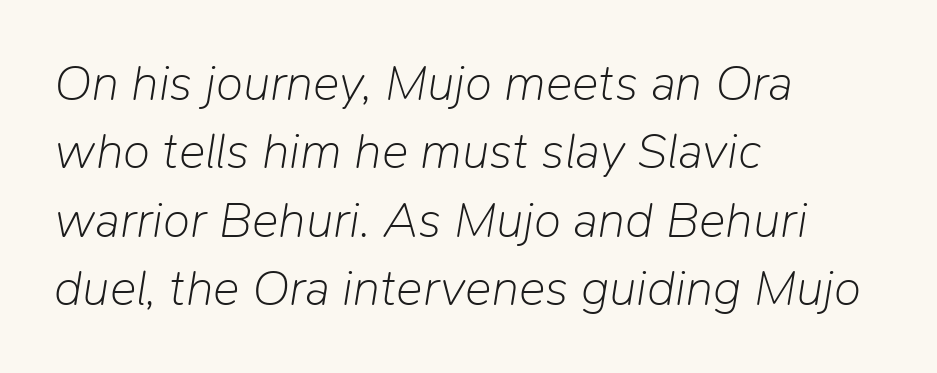
The image shows 50 px light type, italic (leaning right); set left-aligned, normal line spacing (1.37x), normal letter spacing, not underlined; low stroke contrast and a medium x-height.
